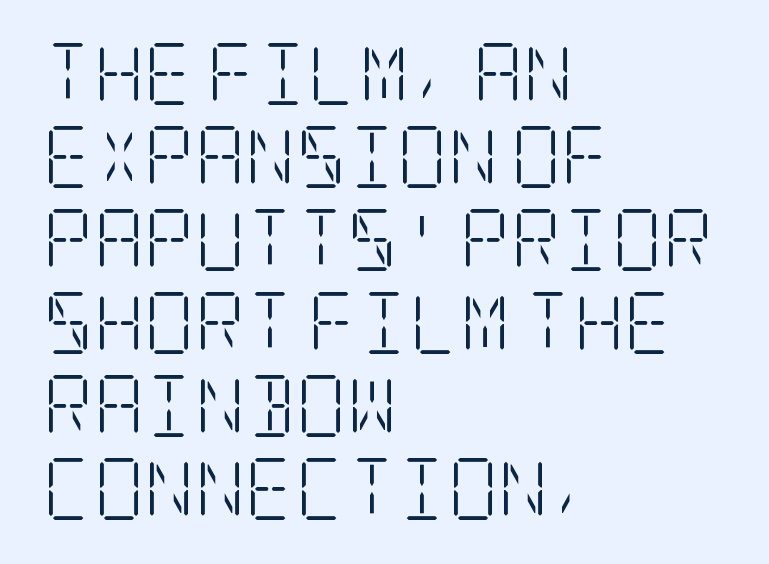
Q: Is the text bold? A: No.
Q: Is the text italic (slanted)? A: No, it is upright.
Q: Is the typeface a serif or a sans-serif typeface? A: Serif.
Q: Is the text underlined? A: No.
Q: How is the paragraph aligned? A: Left-aligned.
Q: Is the spacing between letters normal or unusually wide? A: Normal.
Q: Is the spacing between lines tight, normal or loose? A: Normal.
Q: Width (condensed, normal, or wide)? A: Condensed.
Q: Stroke contrast? A: Low.
Q: x-height? A: Large.
